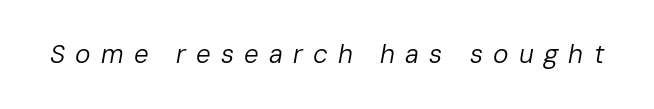
Q: Is the text bold? A: No.
Q: Is the text italic (slanted)? A: Yes, it leans right by about 10 degrees.
Q: Is the text underlined? A: No.
Q: Is the spacing between letters normal or unusually wide? A: Unusually wide.
